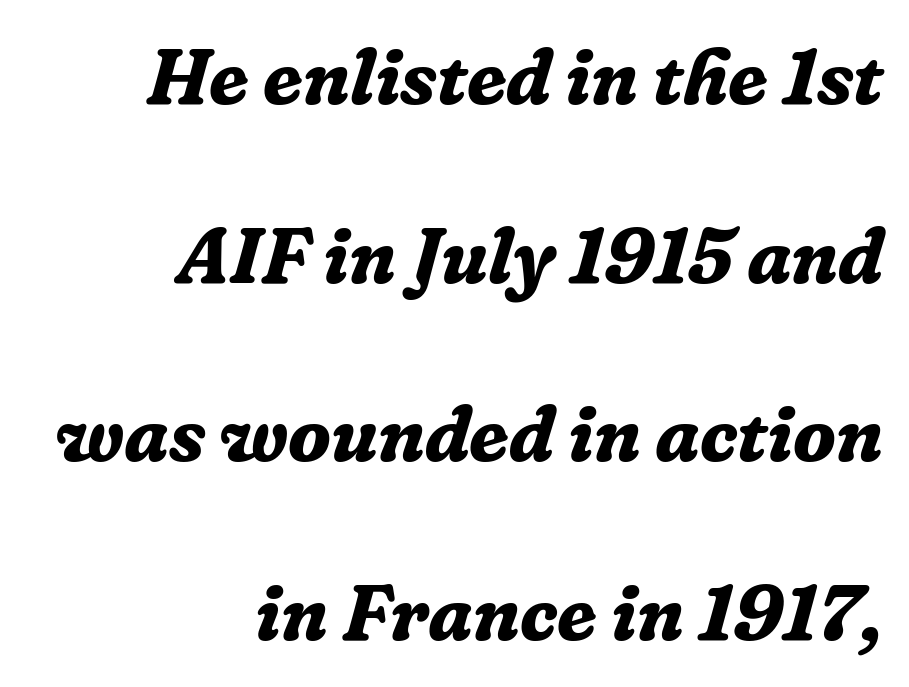
{"serif": "yes", "italic": "yes", "lean": "right", "slant_degrees": 16, "bold": "yes", "weight": "bold", "width": "normal", "stroke_contrast": "low", "x_height": "medium", "monospaced": "no", "underline": "no", "align": "right", "line_spacing": "loose", "line_spacing_ratio": 2.26, "letter_spacing": "normal", "letter_spacing_em": 0.0, "glyph_px": 79}
